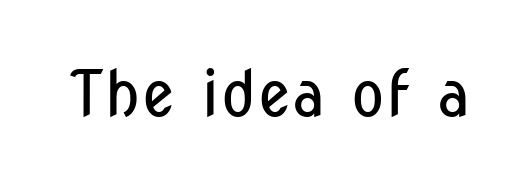
The image shows 64 px regular-weight, condensed sans-serif type, upright; set normal letter spacing, not underlined; low stroke contrast and a medium x-height.
